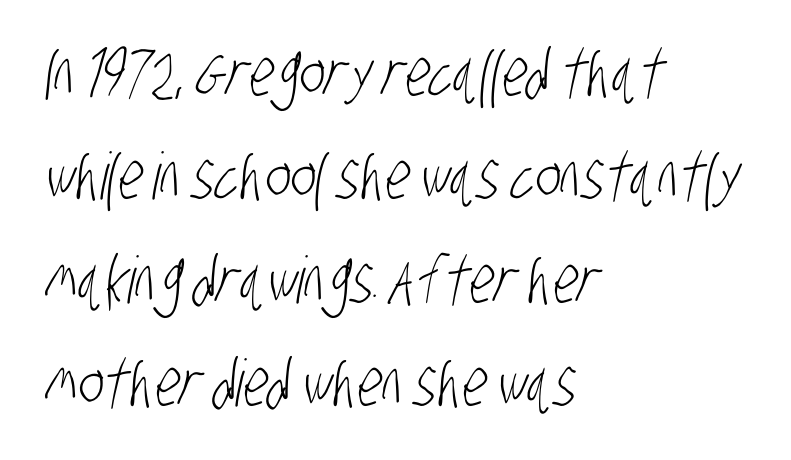
The image shows 65 px light, condensed sans-serif type; set left-aligned, normal line spacing (1.59x), normal letter spacing, not underlined; low stroke contrast and a large x-height.
